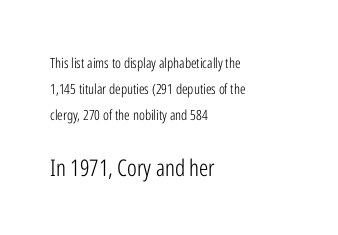
{"italic": "no", "bold": "no", "underline": "no", "align": "left", "line_spacing_ratio": 1.86, "letter_spacing": "normal", "letter_spacing_em": 0.0, "larger_block": "second", "size_ratio": 1.64, "glyph_px": 23}
